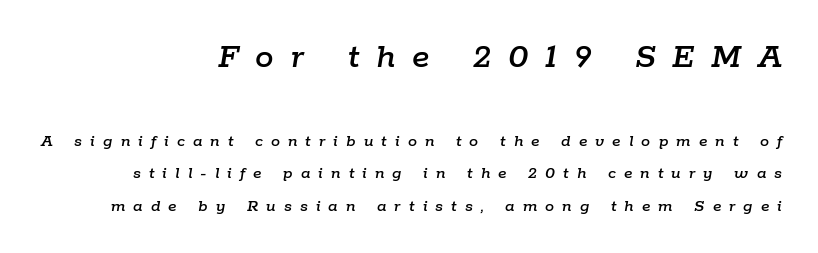
The image shows 37 px text type, italic (leaning right); set right-aligned, line spacing 1.78x, unusually wide letter spacing (+0.45 em), not underlined; the first (top) block is 2.06x larger; low stroke contrast and a medium x-height.
